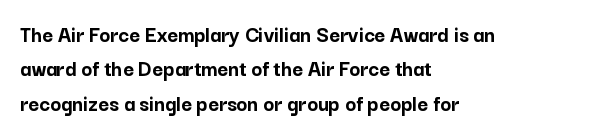
The image shows 23 px bold type, upright; set left-aligned, normal line spacing (1.5x), normal letter spacing, not underlined.
